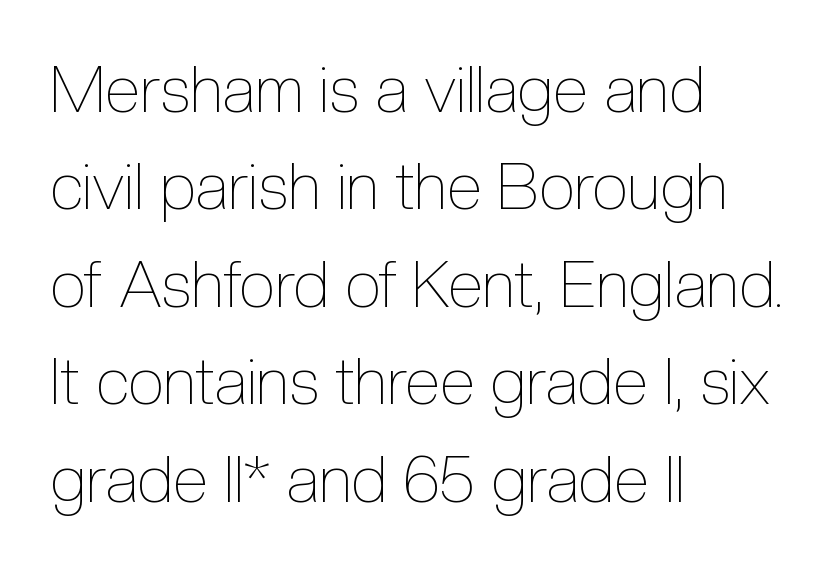
Q: Is the text bold? A: No.
Q: Is the text italic (slanted)? A: No, it is upright.
Q: Is the text underlined? A: No.
Q: How is the paragraph aligned? A: Left-aligned.
Q: Is the spacing between letters normal or unusually wide? A: Normal.
Q: Is the spacing between lines tight, normal or loose? A: Normal.
Q: Width (condensed, normal, or wide)? A: Condensed.
Q: x-height? A: Medium.
Q: Monospaced? A: No.
